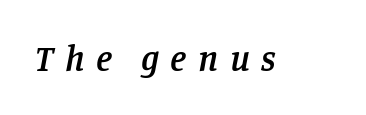
The image shows 36 px semibold serif type, italic (leaning right); set unusually wide letter spacing (+0.32 em), not underlined; low stroke contrast and a large x-height.
